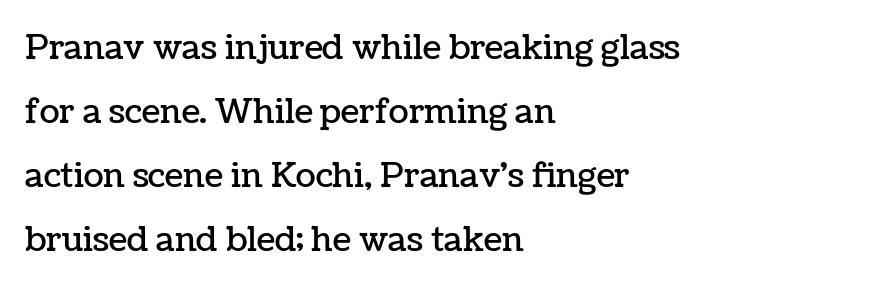
The image shows 33 px text type, upright; set left-aligned, loose line spacing (1.94x), normal letter spacing, not underlined; low stroke contrast and a medium x-height.
